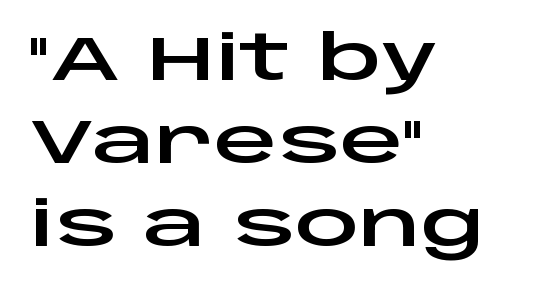
Underlining? Definitely not there. Font category for this specimen: sans-serif. The gaps between neighbouring characters are ordinary and unremarkable. Looks like regular typesetting: each glyph gets only the width it needs.
